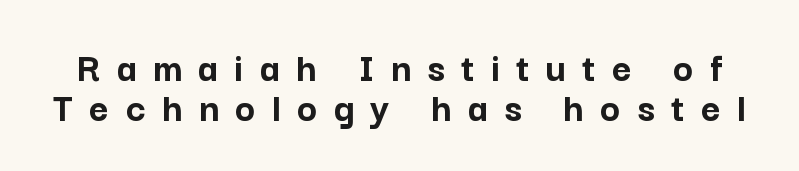
Q: Is the text bold? A: Yes.
Q: Is the text italic (slanted)? A: No, it is upright.
Q: Is the typeface a serif or a sans-serif typeface? A: Sans-serif.
Q: Is the text underlined? A: No.
Q: Is the spacing between letters normal or unusually wide? A: Unusually wide.
Q: Is the spacing between lines tight, normal or loose? A: Tight.
Q: Width (condensed, normal, or wide)? A: Normal.
Q: Stroke contrast? A: Low.
Q: x-height? A: Medium.
Q: Monospaced? A: No.
